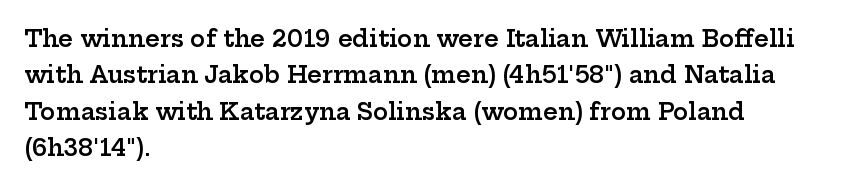
The paragraph shown leans on its left margin. Baseline-to-baseline distance is the conventional proportion of letter height. Check under the words: just untouched page. How are the letters spaced? Ordinarily, with no added tracking.
